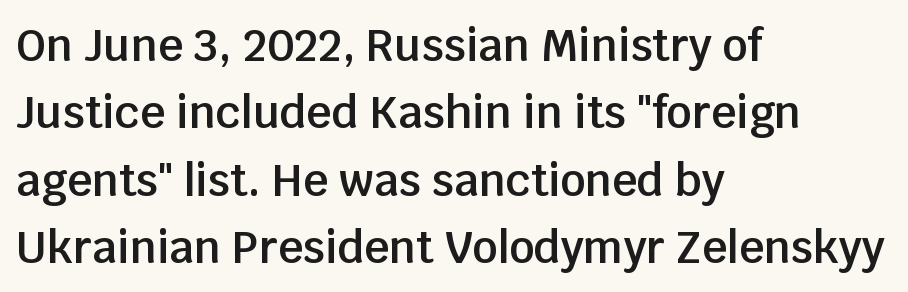
The image shows 44 px semibold sans-serif type, upright; set left-aligned, normal line spacing (1.53x), normal letter spacing, not underlined; low stroke contrast and a large x-height.
